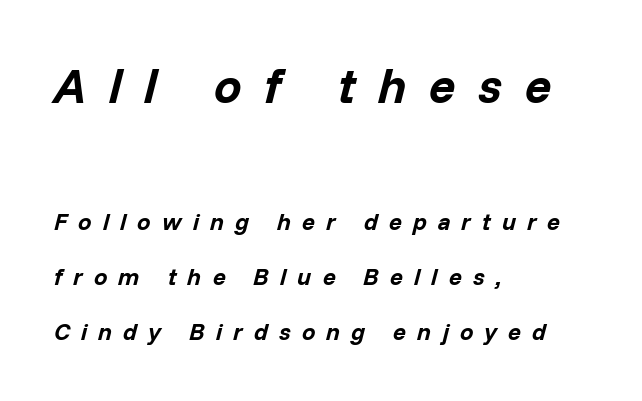
Q: Is the text bold? A: Yes.
Q: Is the text italic (slanted)? A: Yes, it leans right by about 14 degrees.
Q: Is the text underlined? A: No.
Q: How is the paragraph aligned? A: Left-aligned.
Q: Is the spacing between letters normal or unusually wide? A: Unusually wide.
Q: Is the spacing between lines tight, normal or loose? A: Loose.
Q: Which block of text is set in a larger size, the first (top) or the second (bottom)? A: The first (top) one.
Q: Width (condensed, normal, or wide)? A: Normal.
Q: Stroke contrast? A: Low.
Q: x-height? A: Medium.
Q: Monospaced? A: No.
